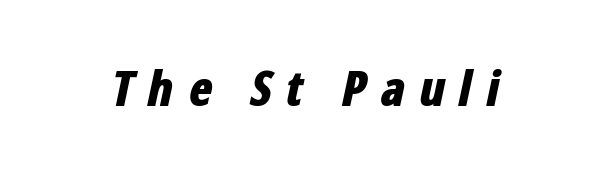
What stands out about the letter spacing? Its width — letters are far apart. Character widths vary here, with narrow letters taking less room than wide ones. You'd pick this weight for a headline — it's a proper bold. The text carries the slant typical of an italic or oblique font. Descenders are the only things crossing below the line.
